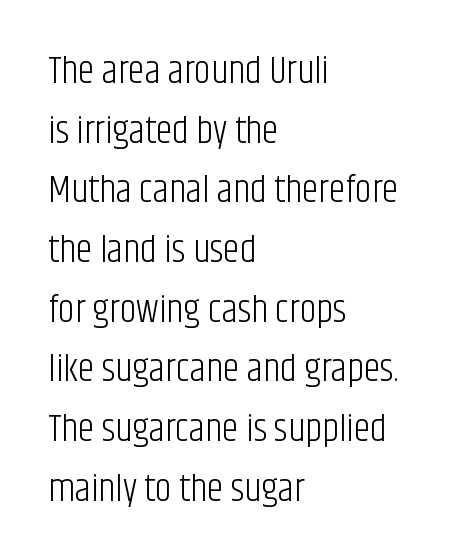
Q: Is the text bold? A: No.
Q: Is the text italic (slanted)? A: No, it is upright.
Q: Is the typeface a serif or a sans-serif typeface? A: Sans-serif.
Q: Is the text underlined? A: No.
Q: How is the paragraph aligned? A: Left-aligned.
Q: Is the spacing between letters normal or unusually wide? A: Normal.
Q: Is the spacing between lines tight, normal or loose? A: Normal.
Q: Width (condensed, normal, or wide)? A: Condensed.
Q: Stroke contrast? A: Low.
Q: x-height? A: Large.
Q: Monospaced? A: No.
